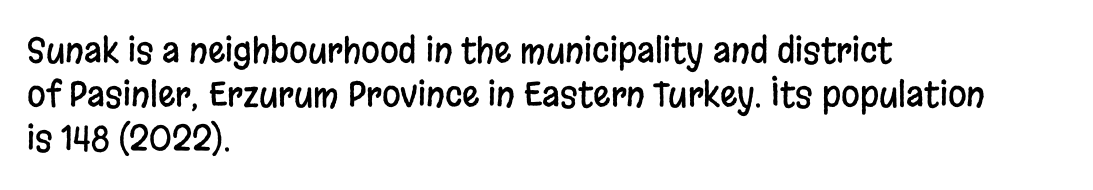
The image shows 34 px condensed sans-serif type, upright; set left-aligned, normal line spacing (1.3x), normal letter spacing, not underlined; low stroke contrast and a large x-height.
